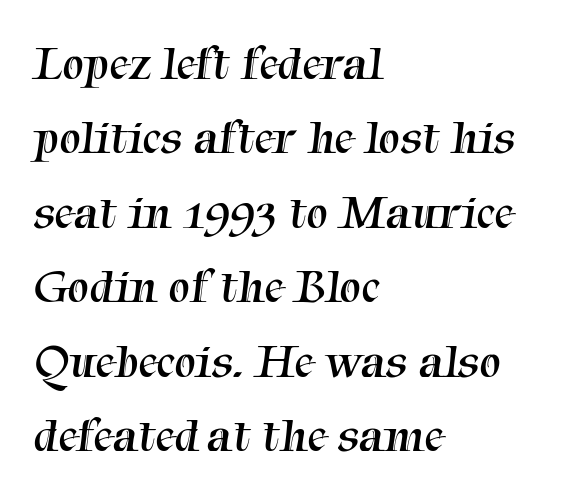
{"serif": "yes", "bold": "no", "weight": "regular", "width": "normal", "stroke_contrast": "medium", "x_height": "medium", "monospaced": "no", "underline": "no", "align": "left", "line_spacing": "normal", "line_spacing_ratio": 1.55, "letter_spacing": "normal", "letter_spacing_em": 0.0, "glyph_px": 48}
